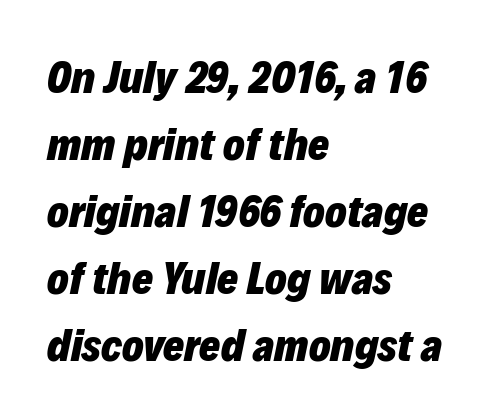
Q: Is the text bold? A: Yes.
Q: Is the text italic (slanted)? A: Yes, it leans right by about 12 degrees.
Q: Is the text underlined? A: No.
Q: How is the paragraph aligned? A: Left-aligned.
Q: Is the spacing between letters normal or unusually wide? A: Normal.
Q: Is the spacing between lines tight, normal or loose? A: Normal.
Q: Width (condensed, normal, or wide)? A: Normal.
Q: Stroke contrast? A: Low.
Q: x-height? A: Medium.
Q: Monospaced? A: No.
